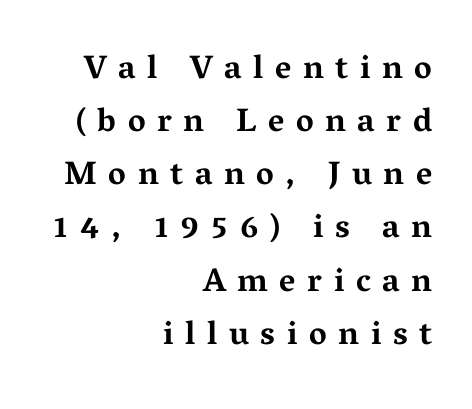
The letterforms stand isolated, each surrounded by extra space. Character widths vary here, with narrow letters taking less room than wide ones. Quick note: not italic, upright. The space between consecutive lines is moderate.
